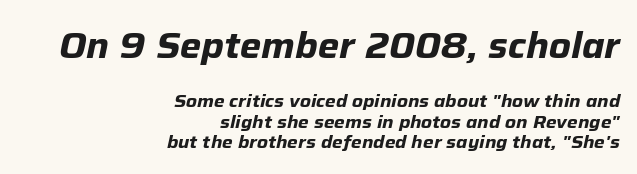
The image shows 36 px bold type, italic (leaning right); set right-aligned, tight line spacing (1.13x), normal letter spacing, not underlined; the first (top) block is 2.0x larger; low stroke contrast and a medium x-height.
